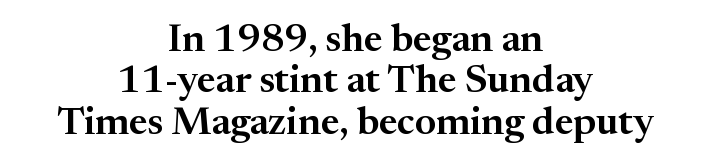
The lines are quadded center. What's the leading like? Squeezed, with rows nearly overlapping. Rendered with straight, roman letterforms. In terms of letterform style, serifs are clearly present. Looks like regular typesetting: each glyph gets only the width it needs.
